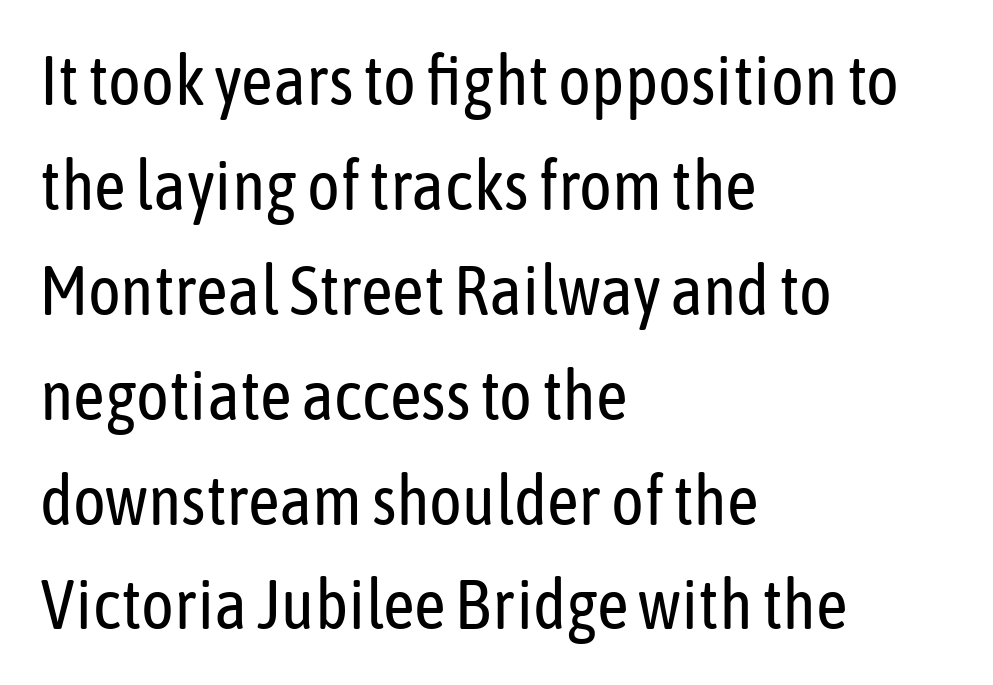
{"serif": "no", "italic": "no", "bold": "no", "weight": "regular", "width": "condensed", "stroke_contrast": "low", "x_height": "medium", "monospaced": "no", "underline": "no", "align": "left", "line_spacing": "normal", "line_spacing_ratio": 1.52, "letter_spacing": "normal", "letter_spacing_em": 0.0, "glyph_px": 69}
